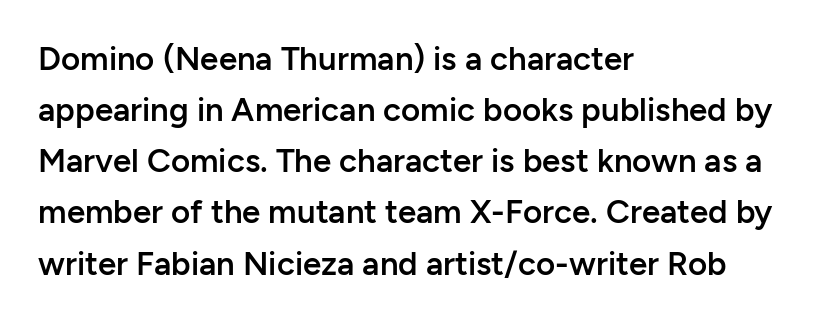
Q: Is the text bold? A: Semi-bold.
Q: Is the text italic (slanted)? A: No, it is upright.
Q: Is the typeface a serif or a sans-serif typeface? A: Sans-serif.
Q: Is the text underlined? A: No.
Q: How is the paragraph aligned? A: Left-aligned.
Q: Is the spacing between letters normal or unusually wide? A: Normal.
Q: Is the spacing between lines tight, normal or loose? A: Normal.
Q: Width (condensed, normal, or wide)? A: Normal.
Q: Stroke contrast? A: Low.
Q: x-height? A: Medium.
Q: Monospaced? A: No.
